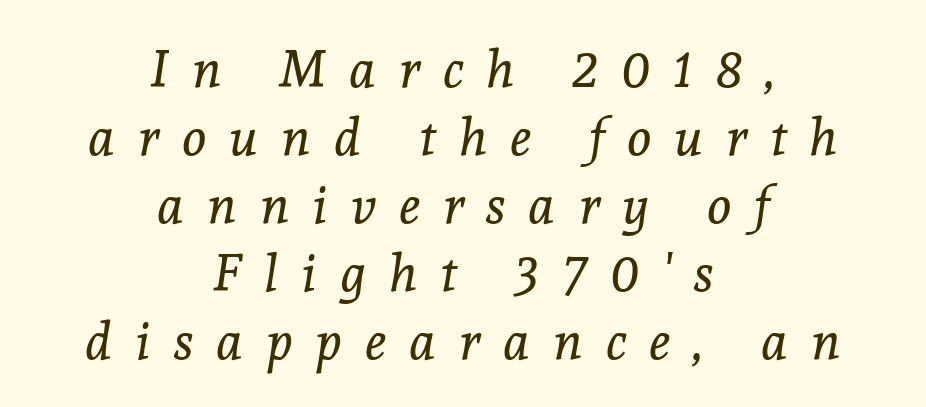
The image shows 52 px regular-weight serif type, italic (leaning right); set centered, normal line spacing (1.31x), unusually wide letter spacing (+0.44 em), not underlined; a medium x-height.
